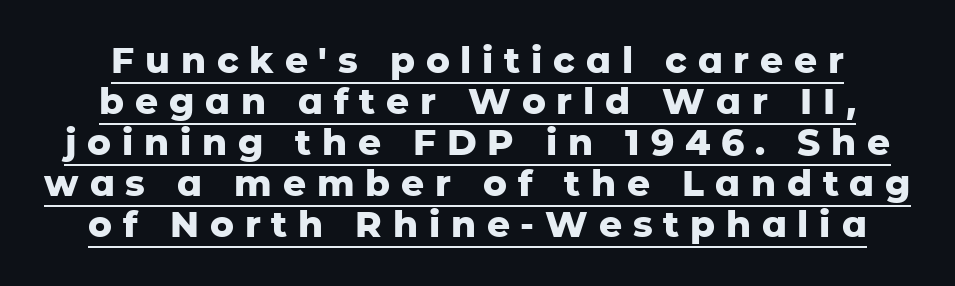
Compared with undecorated copy, this sample adds a rule below the words. A typesetter would call this proportional, since set widths differ per character. Is this a sans? Yes — the strokes have no serifs. Does the lettering tilt? It doesn't — this is upright. Notice how descenders almost collide with the ascenders below — that's tight leading. Summary of weight: heavy, a full bold.
